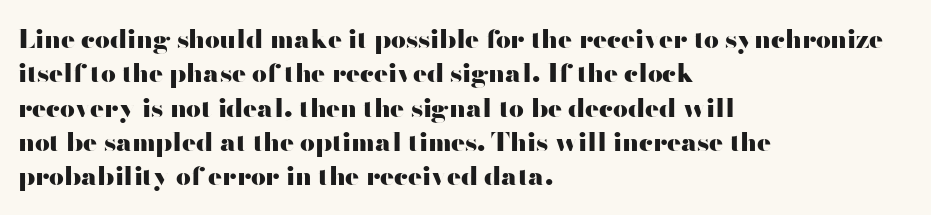
{"italic": "no", "bold": "yes", "underline": "no", "align": "left", "line_spacing": "normal", "line_spacing_ratio": 1.32, "letter_spacing": "normal", "letter_spacing_em": 0.0, "glyph_px": 26}
